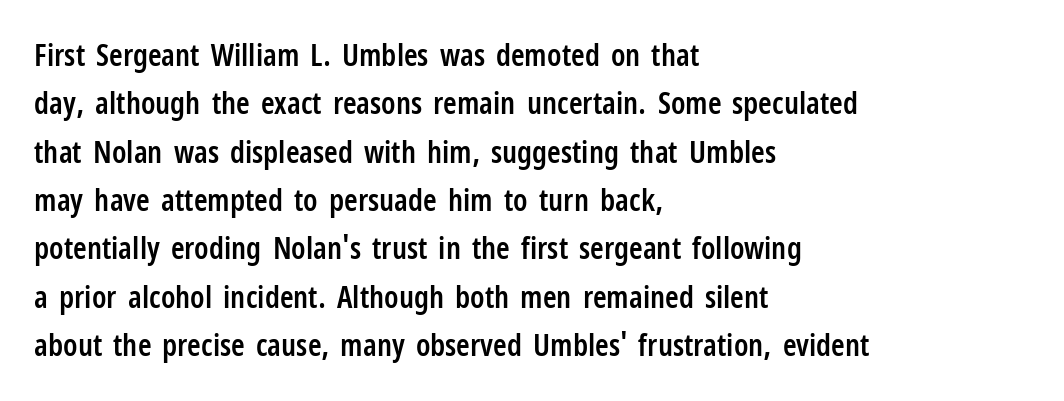
{"serif": "no", "italic": "no", "bold": "semi", "weight": "semibold", "width": "condensed", "stroke_contrast": "low", "x_height": "medium", "monospaced": "no", "underline": "no", "align": "left", "line_spacing": "normal", "line_spacing_ratio": 1.56, "letter_spacing": "normal", "letter_spacing_em": 0.0, "glyph_px": 31}
